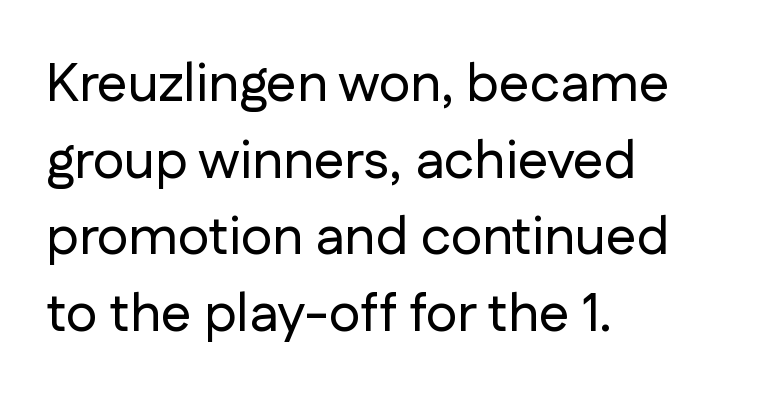
The image shows 54 px sans-serif type, upright; set left-aligned, normal line spacing (1.42x), normal letter spacing, not underlined; low stroke contrast and a medium x-height.
